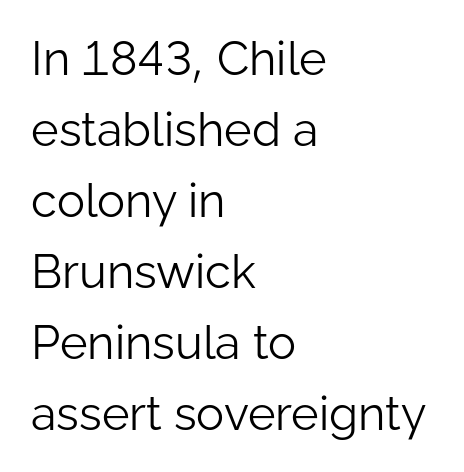
The image shows 47 px light sans-serif type, upright; set left-aligned, normal line spacing (1.51x), normal letter spacing, not underlined; low stroke contrast and a medium x-height.
